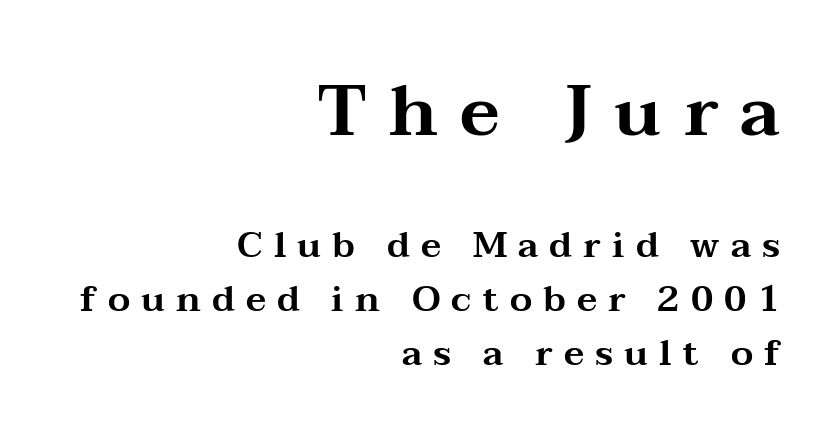
The specimen reads as upright at a glance. Note the varied advance widths — an 'i' is clearly narrower than an 'm'. Each row of text sits above clean, open space. A typesetter would label this face a serif. The space between consecutive lines is moderate. Substantial extra tracking has been applied to these lines.
